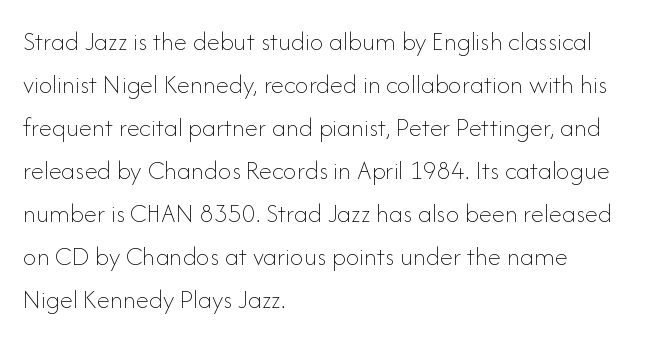
{"italic": "no", "bold": "no", "underline": "no", "align": "left", "line_spacing": "normal", "line_spacing_ratio": 1.59, "letter_spacing": "normal", "letter_spacing_em": 0.0, "glyph_px": 27}
